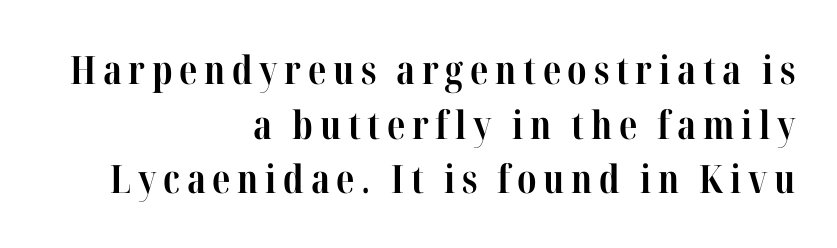
Q: Is the text bold? A: Yes.
Q: Is the text italic (slanted)? A: No, it is upright.
Q: Is the typeface a serif or a sans-serif typeface? A: Serif.
Q: Is the text underlined? A: No.
Q: How is the paragraph aligned? A: Right-aligned.
Q: Is the spacing between lines tight, normal or loose? A: Normal.
Q: Width (condensed, normal, or wide)? A: Condensed.
Q: Stroke contrast? A: High.
Q: x-height? A: Medium.
Q: Monospaced? A: No.
